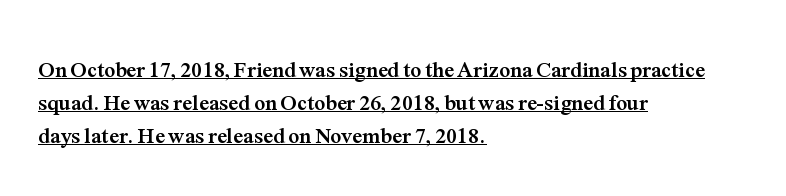
{"italic": "no", "bold": "yes", "underline": "yes", "align": "left", "line_spacing": "normal", "line_spacing_ratio": 1.5, "letter_spacing": "normal", "letter_spacing_em": 0.0, "glyph_px": 22}
